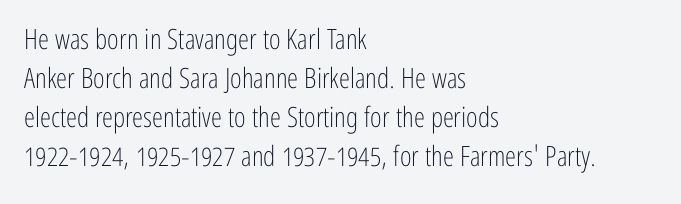
The image shows 28 px light, condensed sans-serif type, upright; set left-aligned, normal line spacing (1.39x), normal letter spacing, not underlined; low stroke contrast and a medium x-height.
